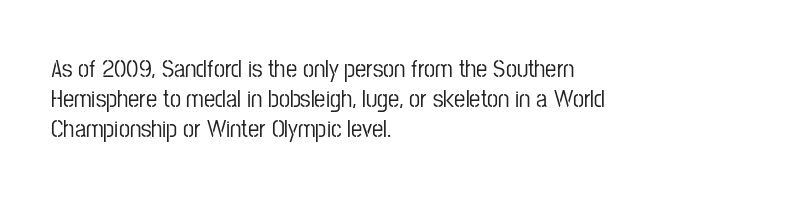
{"italic": "no", "underline": "no", "align": "left", "line_spacing_ratio": 1.2, "letter_spacing": "normal", "letter_spacing_em": 0.0, "glyph_px": 25}
